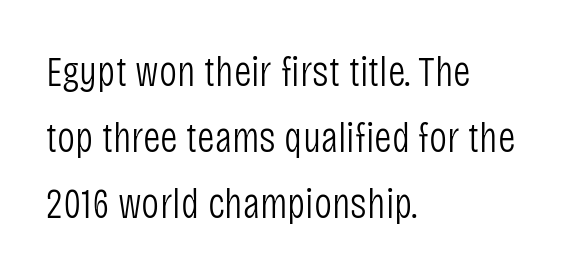
The specimen reads as upright at a glance. Proportional: the letters do not fall into vertical columns. Bare-footed words on every line. The gaps between neighbouring characters are ordinary and unremarkable. Baseline-to-baseline distance is the conventional proportion of letter height. The typeface chosen for these lines omits serifs.
